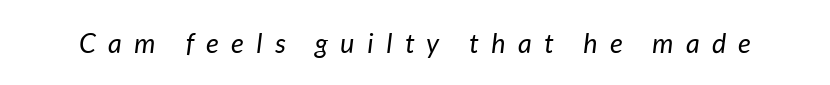
Q: Is the text bold? A: No.
Q: Is the text italic (slanted)? A: Yes, it leans right by about 7 degrees.
Q: Is the text underlined? A: No.
Q: Is the spacing between letters normal or unusually wide? A: Unusually wide.
